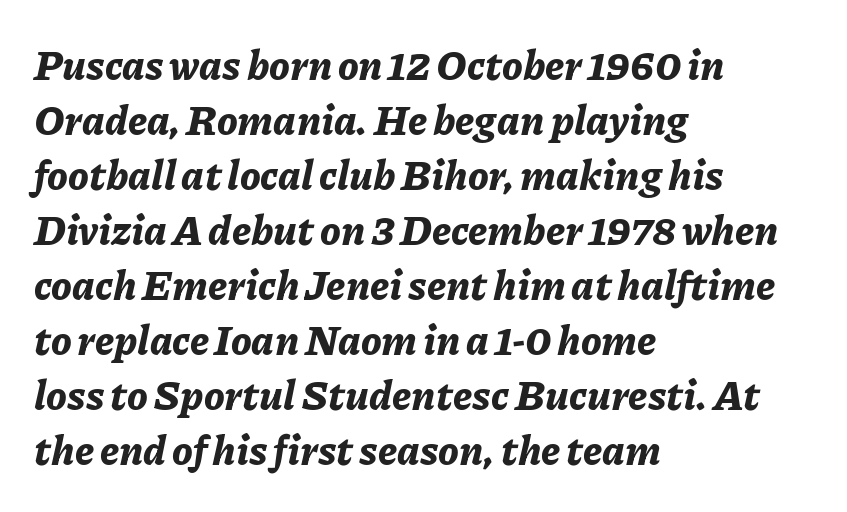
Q: Is the text bold? A: Yes.
Q: Is the text italic (slanted)? A: Yes, it leans right by about 11 degrees.
Q: Is the text underlined? A: No.
Q: How is the paragraph aligned? A: Left-aligned.
Q: Is the spacing between letters normal or unusually wide? A: Normal.
Q: Is the spacing between lines tight, normal or loose? A: Normal.
Q: Width (condensed, normal, or wide)? A: Normal.
Q: Stroke contrast? A: Low.
Q: x-height? A: Medium.
Q: Monospaced? A: No.
